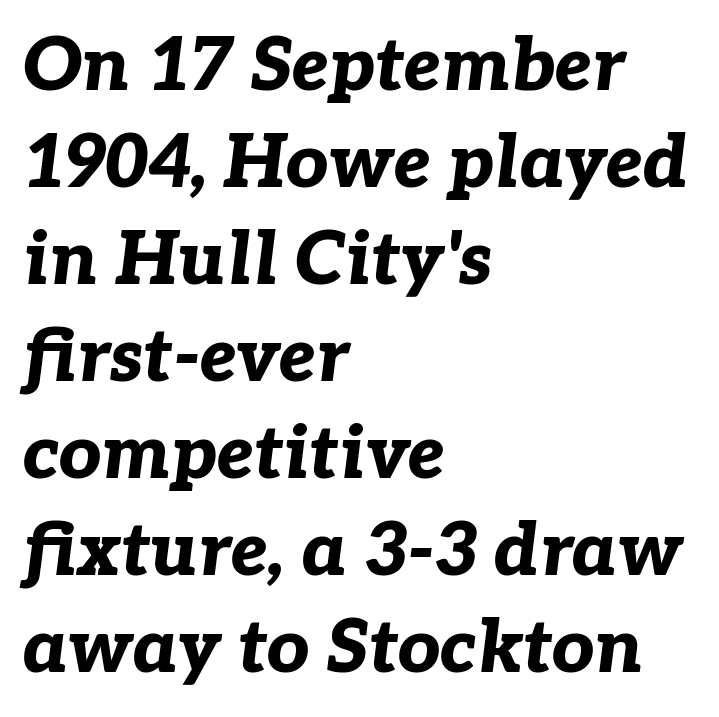
You could not count columns in this text — the font is proportionally spaced. The sample has been set heavy, in full bold. Underline: absent. Between one letter and the next there's only the usual sliver of space.
